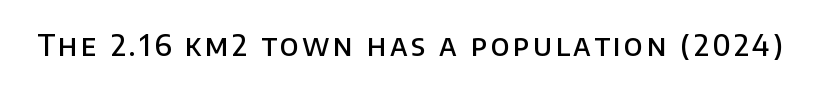
{"serif": "no", "italic": "no", "bold": "semi", "weight": "semibold", "width": "normal", "stroke_contrast": "low", "x_height": "large", "monospaced": "no", "underline": "no", "glyph_px": 29}
